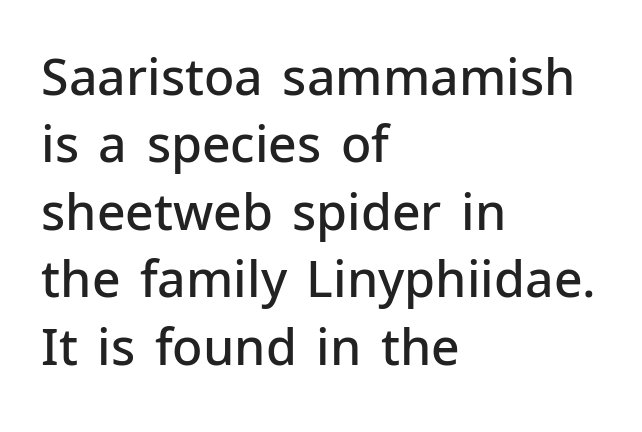
Looks like regular typesetting: each glyph gets only the width it needs. Teacher's note: observe the even left margin — that is flush-left alignment. Note: no serifs on the glyphs. Whoever set this chose a conventional vertical rhythm.
